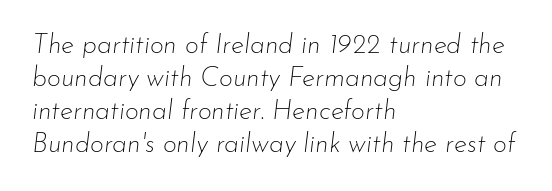
Q: Is the text bold? A: No.
Q: Is the text italic (slanted)? A: Yes, it leans right by about 7 degrees.
Q: Is the text underlined? A: No.
Q: How is the paragraph aligned? A: Left-aligned.
Q: Is the spacing between letters normal or unusually wide? A: Normal.
